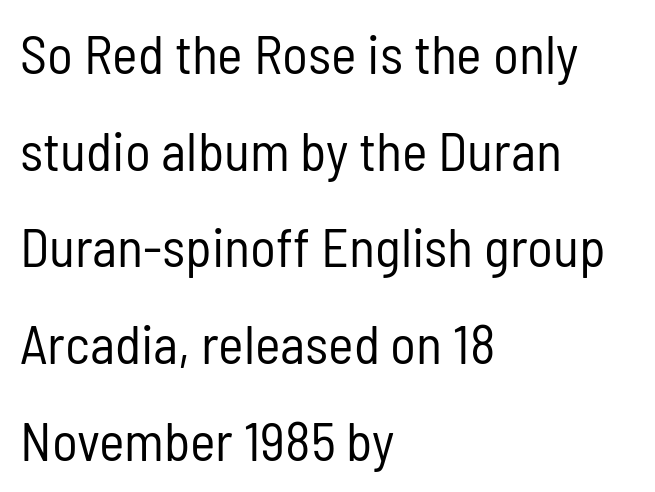
The type sits square on the baseline with zero lean. Just letters on the line, the space beneath them empty. What stands out about the letter spacing? Nothing — it is the standard amount. The font sits on the lighter half of the weight spectrum, regular included.
